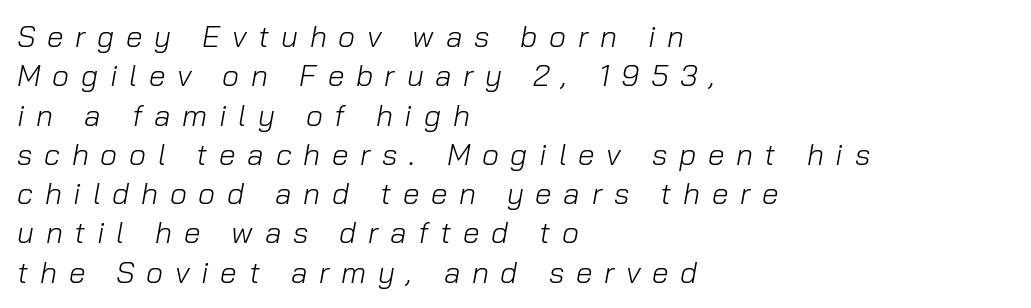
{"italic": "yes", "lean": "right", "slant_degrees": 10, "bold": "no", "weight": "light", "width": "normal", "stroke_contrast": "low", "x_height": "medium", "monospaced": "no", "underline": "no", "align": "left", "line_spacing": "normal", "line_spacing_ratio": 1.31, "letter_spacing": "wide", "letter_spacing_em": 0.39, "glyph_px": 30}
